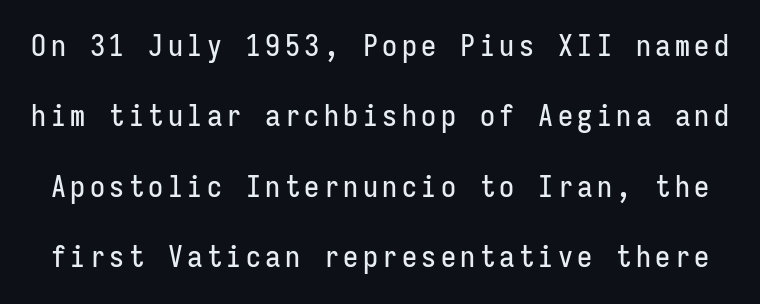
You can tell it's not italic because the verticals are truly vertical. Fixed-width glyphs throughout — classic coding-font behaviour. How would I describe the line gaps? Wide and relaxed. Type without underlining.
